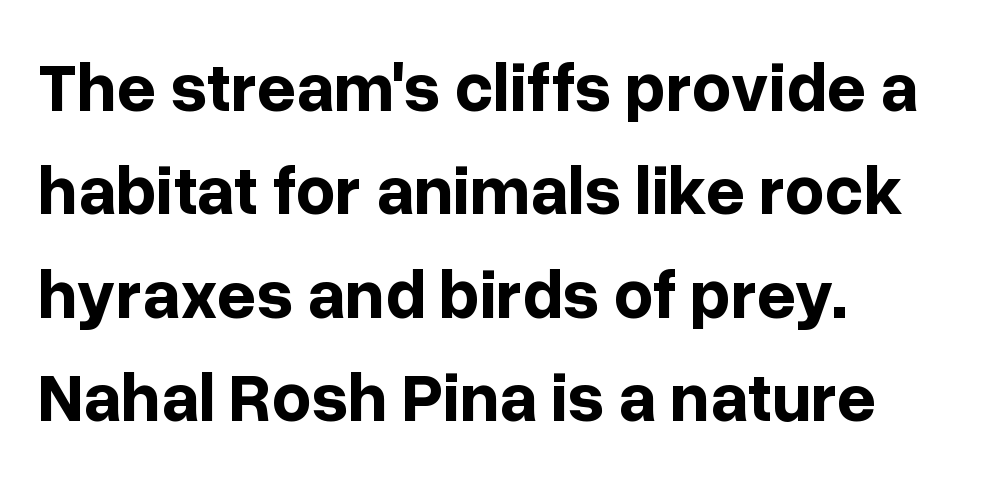
{"serif": "no", "italic": "no", "bold": "yes", "weight": "bold", "width": "normal", "stroke_contrast": "low", "x_height": "medium", "monospaced": "no", "underline": "no", "align": "left", "line_spacing": "normal", "line_spacing_ratio": 1.5, "letter_spacing": "normal", "letter_spacing_em": 0.0, "glyph_px": 69}
